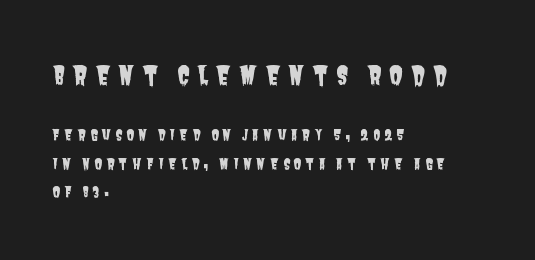
{"underline": "no", "align": "left", "line_spacing": "loose", "line_spacing_ratio": 2.02, "letter_spacing": "wide", "letter_spacing_em": 0.29, "larger_block": "first", "size_ratio": 1.79, "glyph_px": 25}
